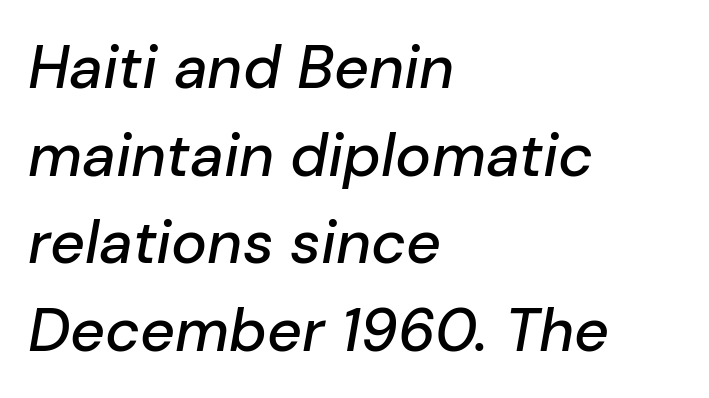
{"italic": "yes", "lean": "right", "slant_degrees": 10, "width": "normal", "stroke_contrast": "low", "x_height": "medium", "monospaced": "no", "underline": "no", "align": "left", "line_spacing": "normal", "line_spacing_ratio": 1.46, "letter_spacing": "normal", "letter_spacing_em": 0.0, "glyph_px": 60}
